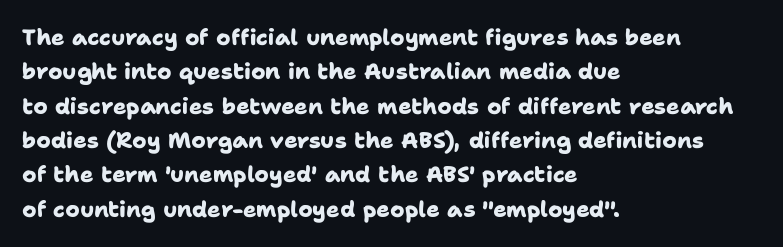
{"bold": "yes", "underline": "no", "align": "left", "line_spacing": "normal", "line_spacing_ratio": 1.56, "letter_spacing": "normal", "letter_spacing_em": 0.0, "glyph_px": 22}
